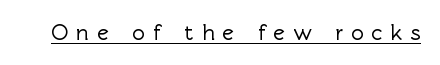
Words appear elongated and porous because spacing is wide. The passage shown is underscored from start to finish. Vertical strokes here are truly vertical.
